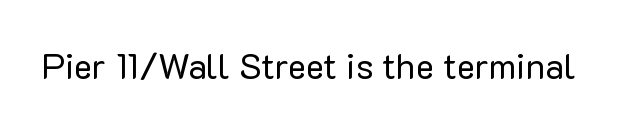
Default kerning and tracking; the words read as compact shapes. The typeface has the unassuming heft of standard copy or less. If you drew a line through each stem, it would be perfectly vertical. The rendering uses natural spacing where letterforms have individual widths.
